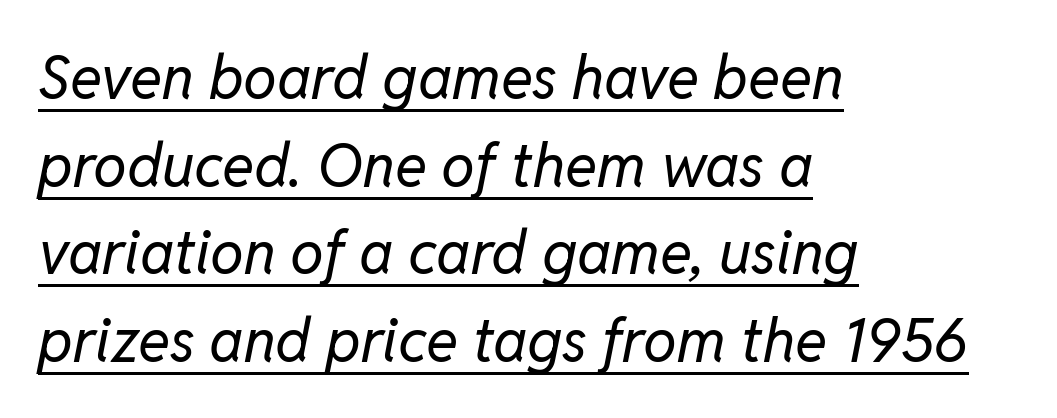
The image shows 60 px regular-weight type, italic (leaning right); set left-aligned, normal line spacing (1.46x), normal letter spacing, underlined; low stroke contrast and a medium x-height.
